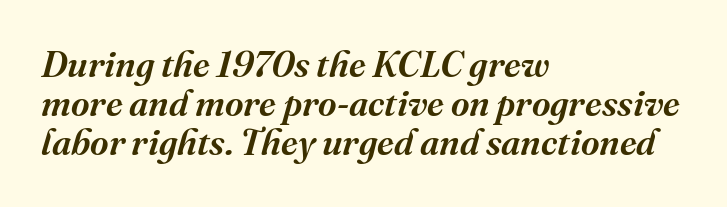
{"serif": "yes", "italic": "yes", "lean": "right", "slant_degrees": 16, "bold": "semi", "weight": "semibold", "width": "normal", "stroke_contrast": "medium", "x_height": "medium", "monospaced": "no", "underline": "no", "align": "left", "line_spacing": "tight", "line_spacing_ratio": 1.09, "letter_spacing": "normal", "letter_spacing_em": 0.0, "glyph_px": 36}
